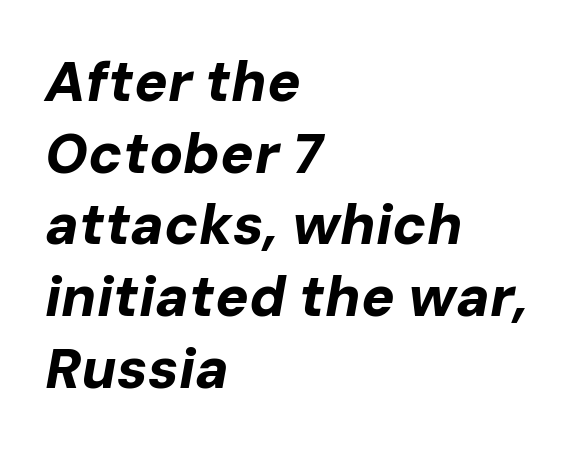
Q: Is the text bold? A: Yes.
Q: Is the text italic (slanted)? A: Yes, it leans right by about 10 degrees.
Q: Is the text underlined? A: No.
Q: How is the paragraph aligned? A: Left-aligned.
Q: Is the spacing between letters normal or unusually wide? A: Normal.
Q: Is the spacing between lines tight, normal or loose? A: Normal.
Q: Width (condensed, normal, or wide)? A: Normal.
Q: Stroke contrast? A: Low.
Q: x-height? A: Medium.
Q: Monospaced? A: No.
